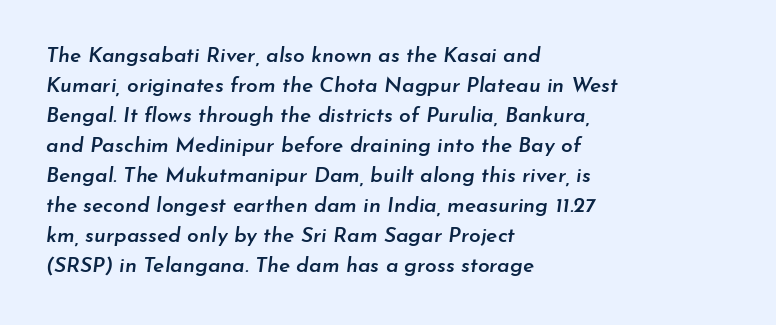
Q: Is the text bold? A: Semi-bold.
Q: Is the text italic (slanted)? A: Yes, it leans right by about 7 degrees.
Q: Is the text underlined? A: No.
Q: How is the paragraph aligned? A: Left-aligned.
Q: Is the spacing between letters normal or unusually wide? A: Normal.
Q: Is the spacing between lines tight, normal or loose? A: Normal.
